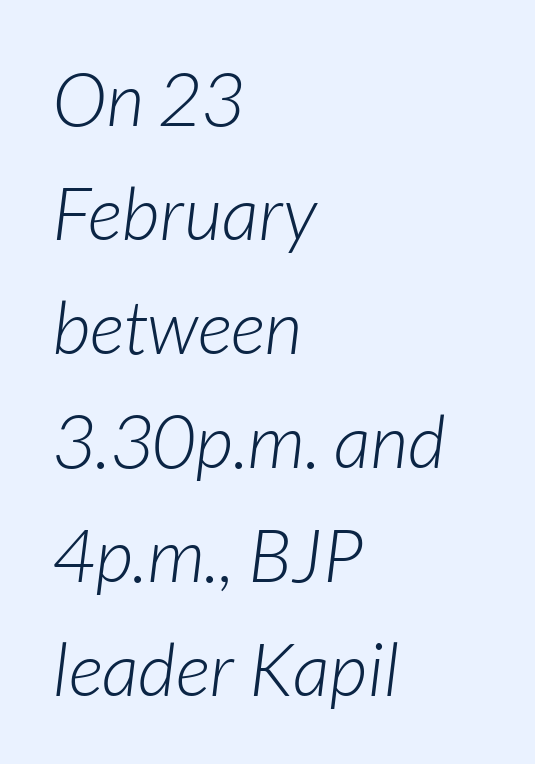
Q: Is the text bold? A: No.
Q: Is the text italic (slanted)? A: Yes, it leans right by about 7 degrees.
Q: Is the text underlined? A: No.
Q: How is the paragraph aligned? A: Left-aligned.
Q: Is the spacing between letters normal or unusually wide? A: Normal.
Q: Is the spacing between lines tight, normal or loose? A: Normal.
Q: Width (condensed, normal, or wide)? A: Normal.
Q: Stroke contrast? A: Low.
Q: x-height? A: Medium.
Q: Monospaced? A: No.
